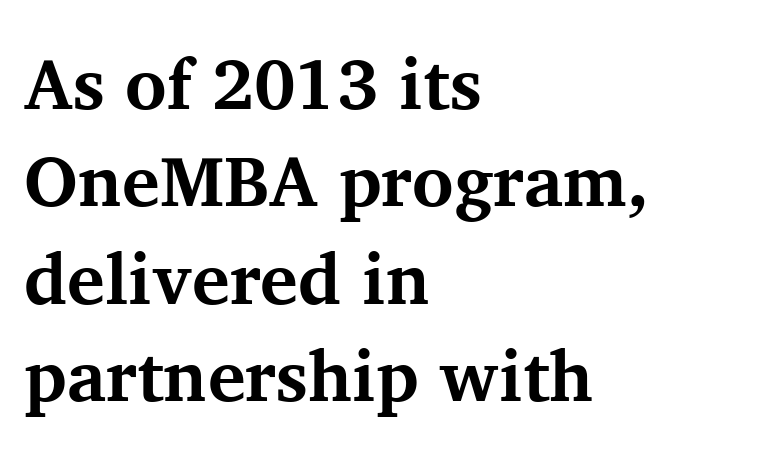
{"serif": "yes", "italic": "no", "bold": "yes", "weight": "bold", "width": "normal", "stroke_contrast": "medium", "x_height": "medium", "monospaced": "no", "underline": "no", "align": "left", "line_spacing": "normal", "line_spacing_ratio": 1.37, "letter_spacing": "normal", "letter_spacing_em": 0.0, "glyph_px": 71}
